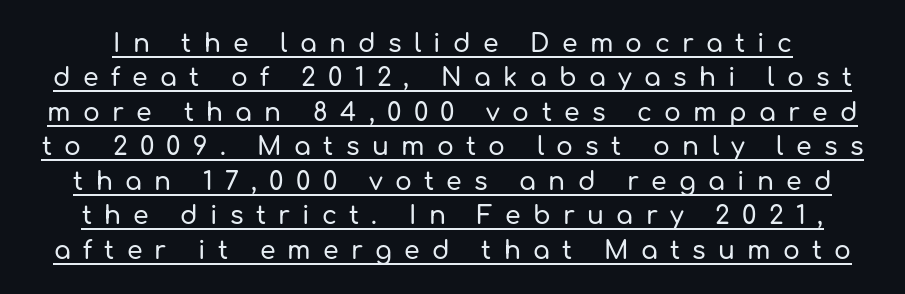
The image shows 25 px text type, upright; set normal line spacing (1.38x), unusually wide letter spacing (+0.49 em), underlined.
